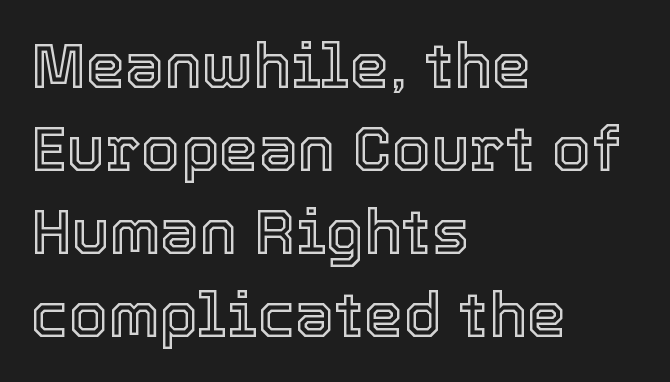
The image shows 63 px text type, upright; set left-aligned, normal line spacing (1.32x), normal letter spacing, not underlined; a medium x-height.
